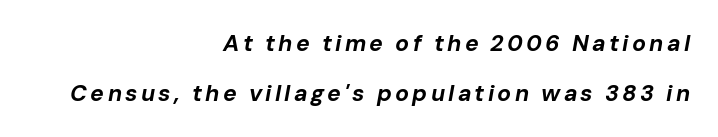
Q: Is the text bold? A: Yes.
Q: Is the text italic (slanted)? A: Yes, it leans right by about 10 degrees.
Q: Is the text underlined? A: No.
Q: How is the paragraph aligned? A: Right-aligned.
Q: Is the spacing between lines tight, normal or loose? A: Loose.
